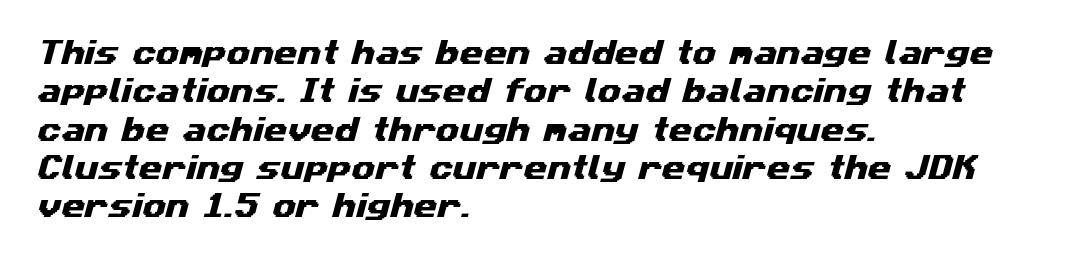
This sample keeps an unexceptional amount of space between lines. The lines in this sample share a left origin and differ only in where they stop. The letters sit at their default tracking, neither squeezed nor spread. Check the space under the baseline: it is left empty.
